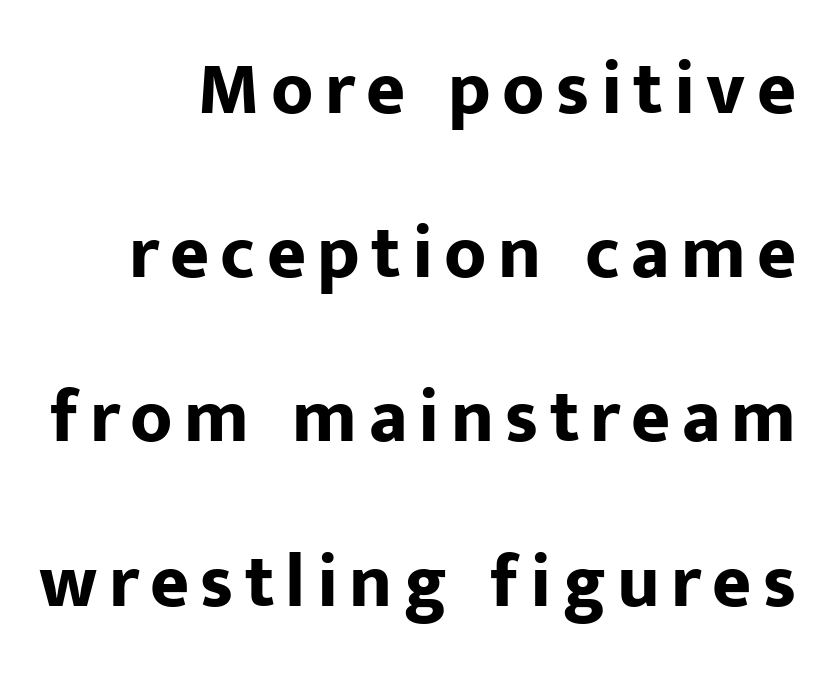
Q: Is the text bold? A: Yes.
Q: Is the text italic (slanted)? A: No, it is upright.
Q: Is the typeface a serif or a sans-serif typeface? A: Sans-serif.
Q: Is the text underlined? A: No.
Q: How is the paragraph aligned? A: Right-aligned.
Q: Is the spacing between lines tight, normal or loose? A: Loose.
Q: Width (condensed, normal, or wide)? A: Normal.
Q: Stroke contrast? A: Low.
Q: x-height? A: Medium.
Q: Monospaced? A: No.
